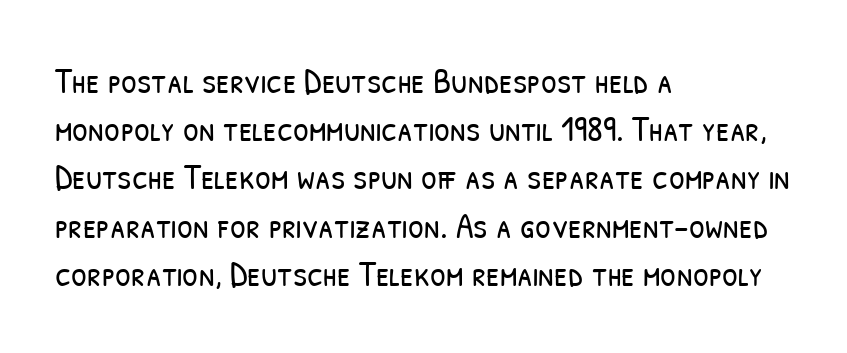
The image shows 36 px light, condensed sans-serif type; set left-aligned, normal line spacing (1.34x), normal letter spacing, not underlined; low stroke contrast and a medium x-height.
